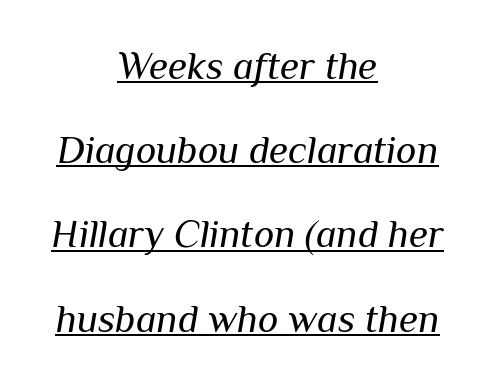
{"italic": "yes", "lean": "right", "slant_degrees": 10, "bold": "no", "weight": "regular", "width": "normal", "stroke_contrast": "medium", "x_height": "medium", "monospaced": "no", "underline": "yes", "align": "center", "line_spacing": "loose", "line_spacing_ratio": 2.16, "letter_spacing": "normal", "letter_spacing_em": 0.0, "glyph_px": 39}
